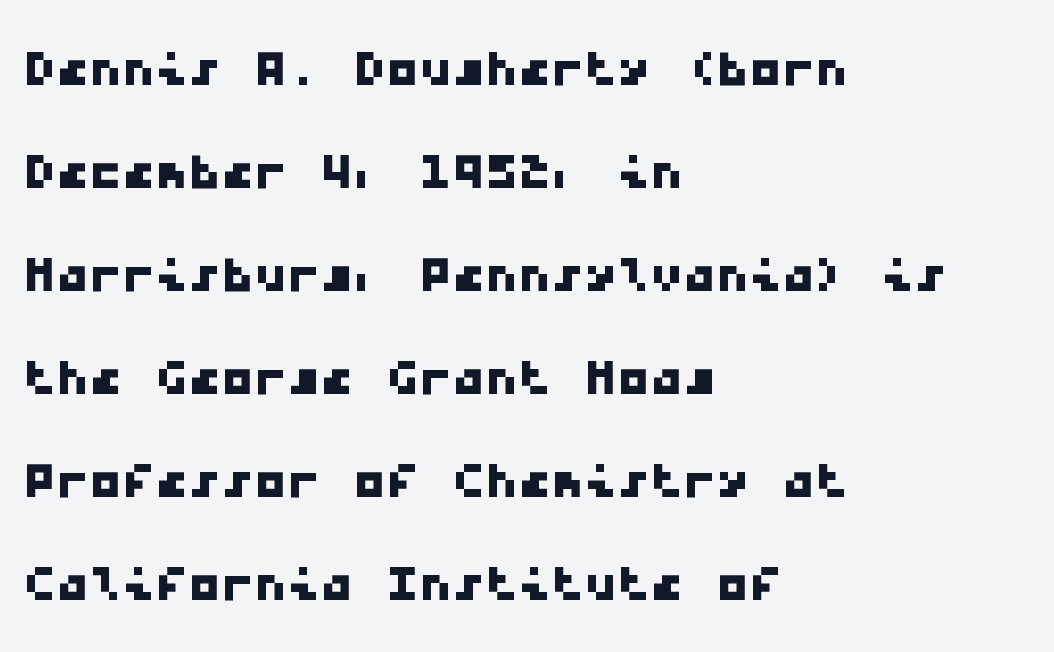
Q: Is the typeface a serif or a sans-serif typeface? A: Sans-serif.
Q: Is the text underlined? A: No.
Q: How is the paragraph aligned? A: Left-aligned.
Q: Is the spacing between letters normal or unusually wide? A: Normal.
Q: Is the spacing between lines tight, normal or loose? A: Normal.
Q: Width (condensed, normal, or wide)? A: Wide.
Q: Stroke contrast? A: Low.
Q: x-height? A: Medium.
Q: Monospaced? A: Yes.
